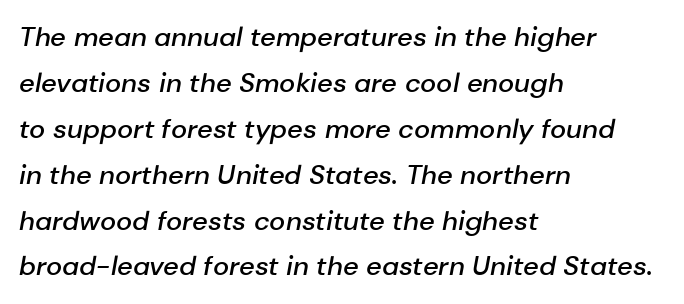
Q: Is the text bold? A: Semi-bold.
Q: Is the text italic (slanted)? A: Yes, it leans right by about 10 degrees.
Q: Is the text underlined? A: No.
Q: How is the paragraph aligned? A: Left-aligned.
Q: Is the spacing between letters normal or unusually wide? A: Normal.
Q: Is the spacing between lines tight, normal or loose? A: Normal.
